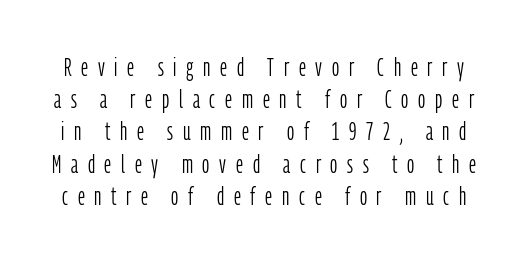
Q: Is the text bold? A: No.
Q: Is the text italic (slanted)? A: No, it is upright.
Q: Is the text underlined? A: No.
Q: Is the spacing between letters normal or unusually wide? A: Unusually wide.
Q: Is the spacing between lines tight, normal or loose? A: Normal.
